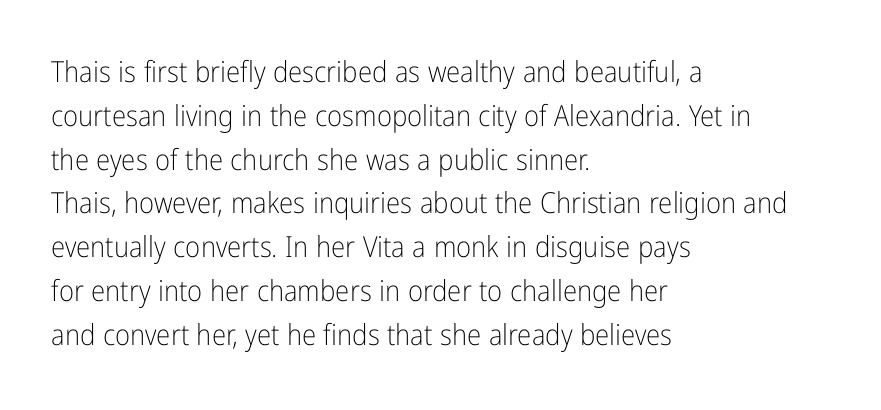
The image shows 29 px light, condensed sans-serif type, upright; set left-aligned, normal line spacing (1.51x), normal letter spacing, not underlined; low stroke contrast and a medium x-height.
